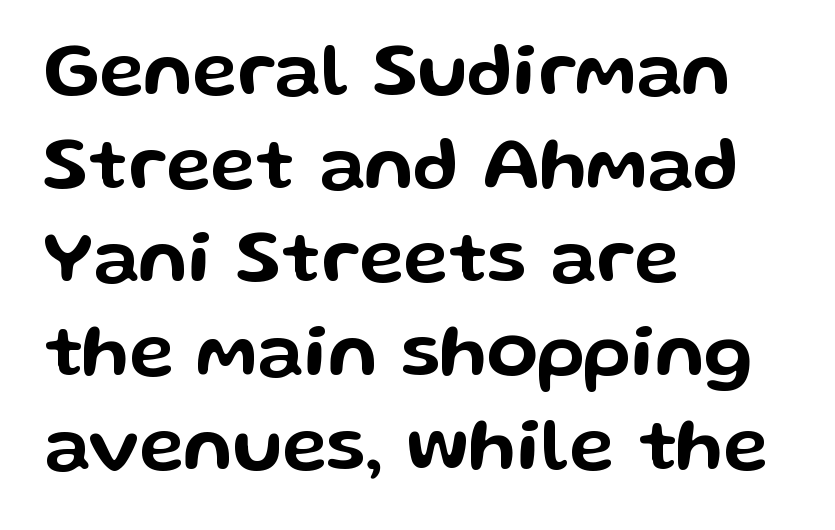
The image shows 75 px wide sans-serif type, upright; set left-aligned, normal line spacing (1.25x), normal letter spacing, not underlined; low stroke contrast and a medium x-height.
